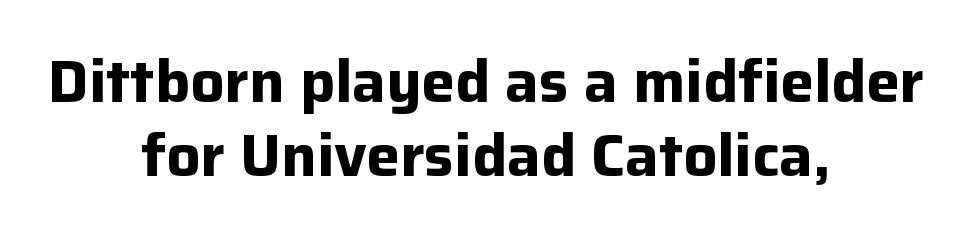
This is roman type, the default non-slanted kind. Words appear dense and cohesive because spacing is normal. The rendering uses a bold face; every stroke is thick and dark. Visually the block forms a symmetrical silhouette, jagged on both flanks. Has an underline been added? It has not. The type family on display is of the sans-serif kind.
